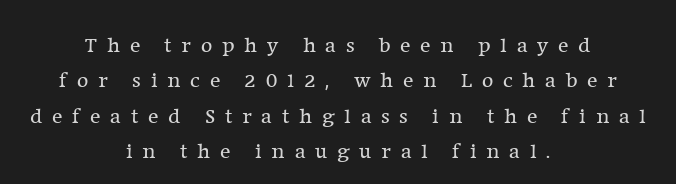
Q: Is the text bold? A: No.
Q: Is the text italic (slanted)? A: No, it is upright.
Q: Is the text underlined? A: No.
Q: How is the paragraph aligned? A: Centered.
Q: Is the spacing between letters normal or unusually wide? A: Unusually wide.
Q: Is the spacing between lines tight, normal or loose? A: Normal.
